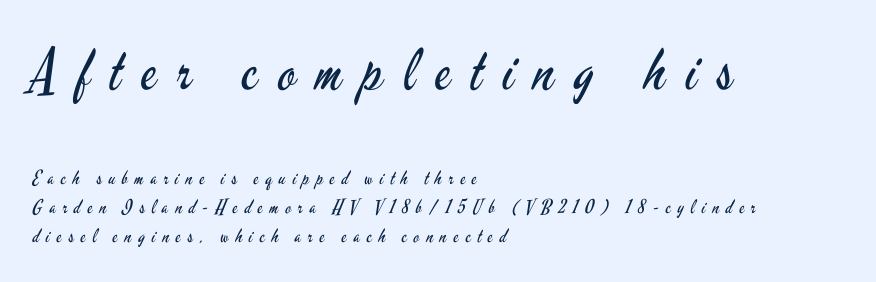
The image shows 57 px regular-weight, condensed sans-serif type; set left-aligned, normal line spacing (1.52x), unusually wide letter spacing (+0.36 em), not underlined; the first (top) block is 3.0x larger; low stroke contrast and a small x-height.
